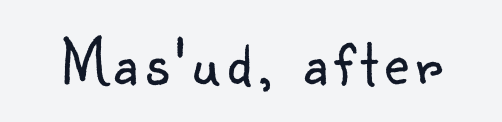
The image shows 67 px light sans-serif type, upright; set not underlined; low stroke contrast and a small x-height.
